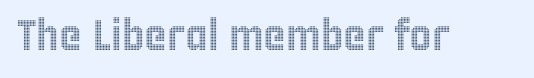
Q: Is the text italic (slanted)? A: No, it is upright.
Q: Is the text underlined? A: No.
Q: Is the spacing between letters normal or unusually wide? A: Normal.
Q: Width (condensed, normal, or wide)? A: Condensed.
Q: x-height? A: Large.
Q: Monospaced? A: No.
